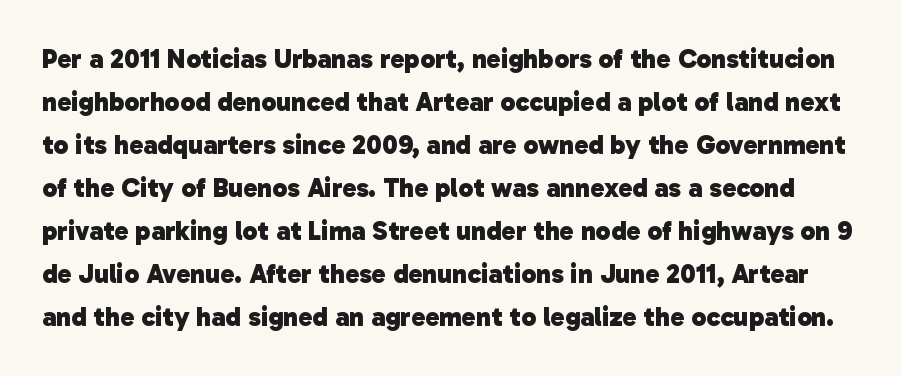
These lines sit exactly where default settings would place them. In terms of weight, the rendering is a true, heavy bold. The area under the type is left untouched. The letterforms sit shoulder to shoulder at normal distance.
